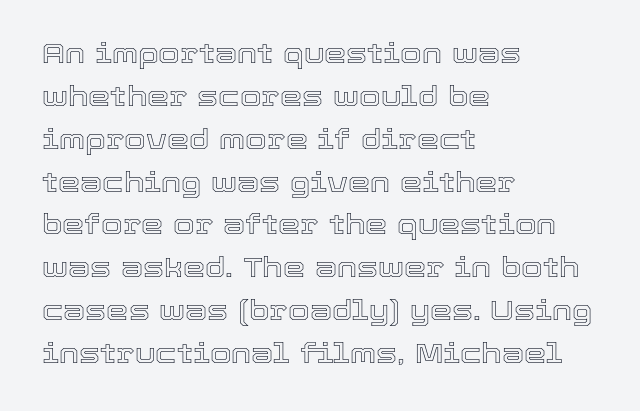
A typesetter would call this proportional, since set widths differ per character. One glance says typical: line gaps are just what's usual. Teacher's note: observe the even left margin — that is flush-left alignment. The type sits square on the baseline with zero lean. Between one letter and the next there's only the usual sliver of space.
